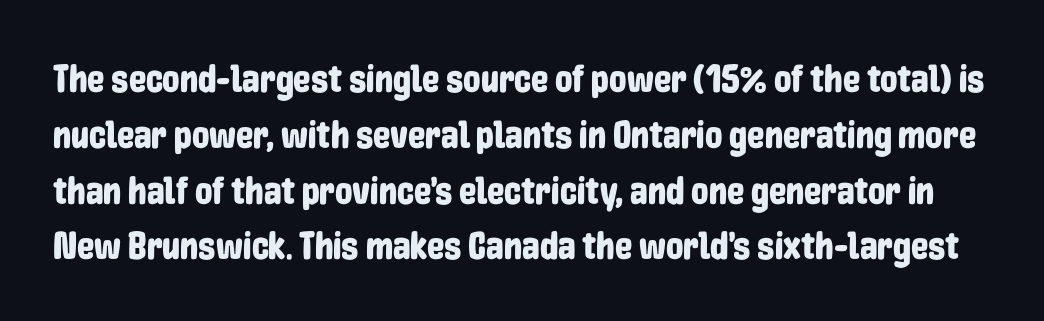
Q: Is the text italic (slanted)? A: No, it is upright.
Q: Is the typeface a serif or a sans-serif typeface? A: Sans-serif.
Q: Is the text underlined? A: No.
Q: Is the spacing between letters normal or unusually wide? A: Normal.
Q: Is the spacing between lines tight, normal or loose? A: Normal.
Q: Width (condensed, normal, or wide)? A: Condensed.
Q: Stroke contrast? A: Low.
Q: x-height? A: Medium.
Q: Monospaced? A: No.
